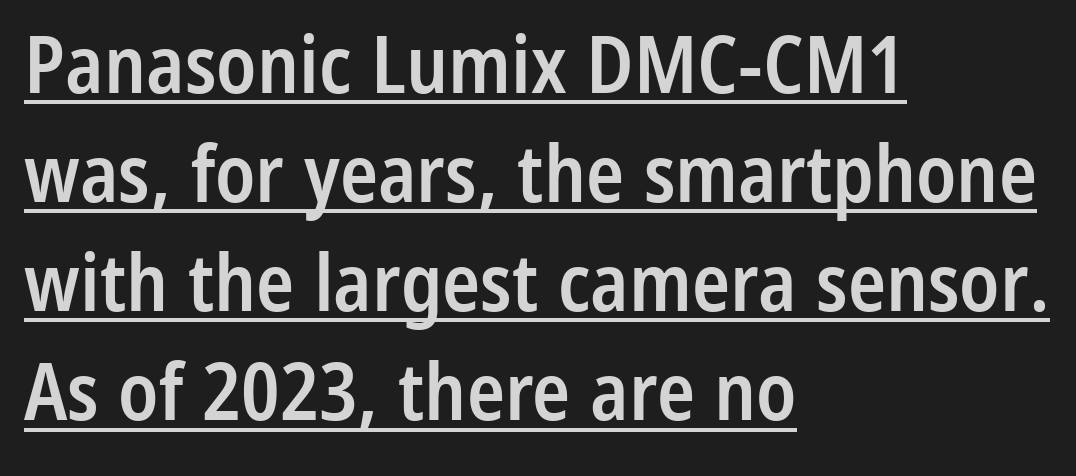
The image shows 79 px semibold, condensed sans-serif type, upright; set left-aligned, normal line spacing (1.38x), normal letter spacing, underlined; low stroke contrast and a medium x-height.
